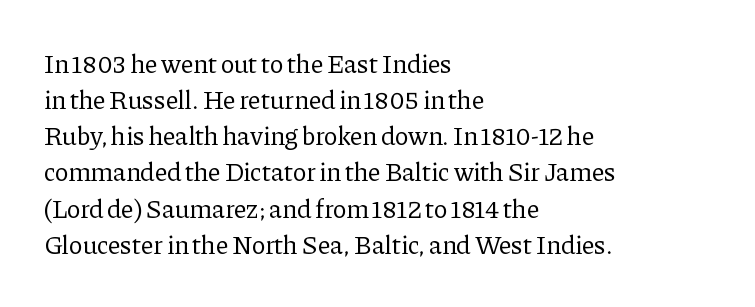
Q: Is the text bold? A: No.
Q: Is the text italic (slanted)? A: No, it is upright.
Q: Is the text underlined? A: No.
Q: How is the paragraph aligned? A: Left-aligned.
Q: Is the spacing between letters normal or unusually wide? A: Normal.
Q: Is the spacing between lines tight, normal or loose? A: Normal.
